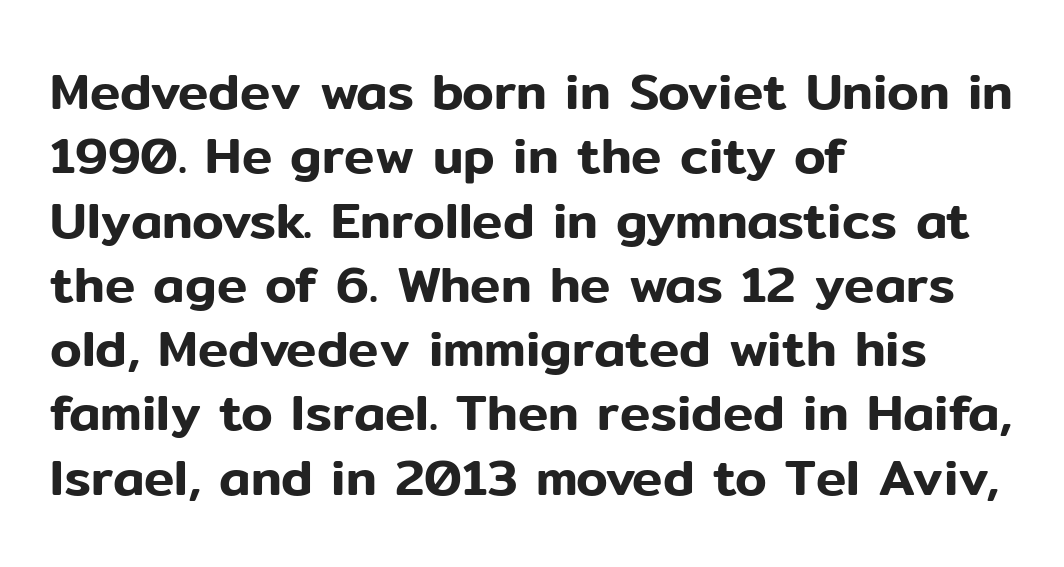
Q: Is the text italic (slanted)? A: No, it is upright.
Q: Is the typeface a serif or a sans-serif typeface? A: Sans-serif.
Q: Is the text underlined? A: No.
Q: How is the paragraph aligned? A: Left-aligned.
Q: Is the spacing between letters normal or unusually wide? A: Normal.
Q: Is the spacing between lines tight, normal or loose? A: Normal.
Q: Width (condensed, normal, or wide)? A: Normal.
Q: Stroke contrast? A: Low.
Q: x-height? A: Medium.
Q: Monospaced? A: No.
